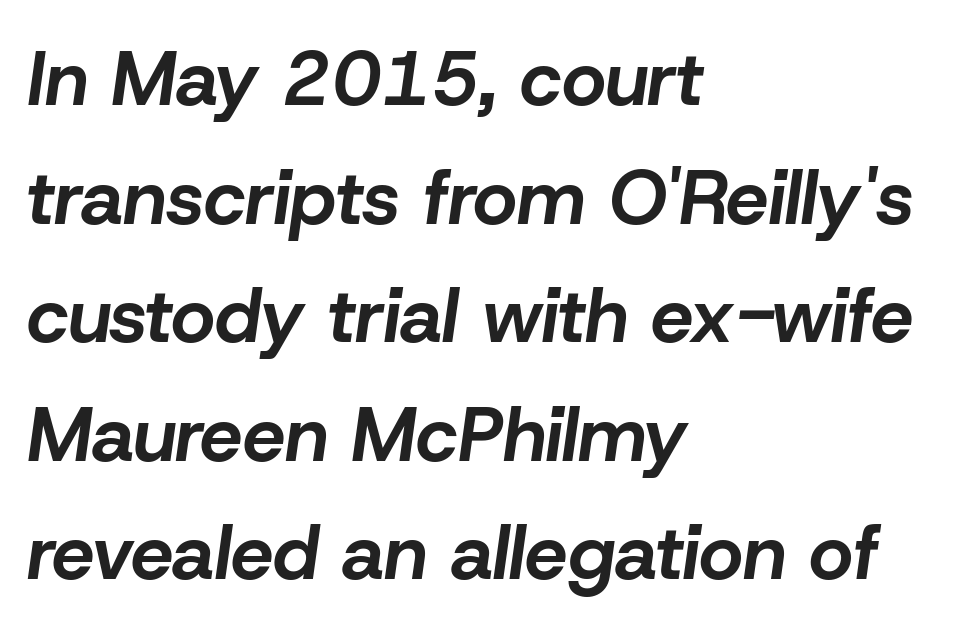
Vertically, the passage feels balanced, rows spaced as you'd expect. Looking at the ascenders, they clearly lean. Has an underline been added? It has not. Strong, thick strokes mark this as bold type. Think of a printed novel: that variable character pitch is what you see here. Visually the block forms a straight wall on the left and a jagged coastline on the right.
